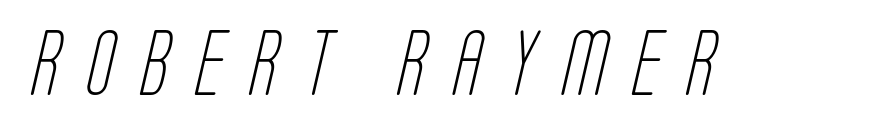
A quiet, ordinary-to-light weight characterises the typeface. Descenders hang freely into open space. This sample has the flowing, uneven cadence of proportional lettering. Font category for this specimen: sans-serif.
